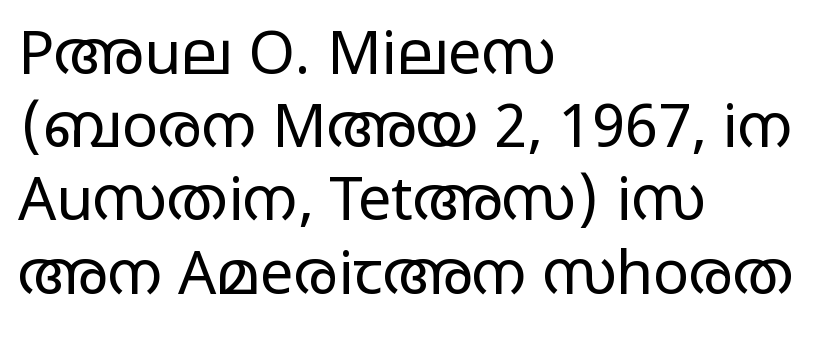
The lines in this sample share a left origin and differ only in where they stop. The string is rendered with underlining switched off. Do the characters align in a grid? No, the font is proportional. To sum up the face: it is a sans, with no serifs. Observe the ordinary spacing: letters are neighbours, not strangers.
